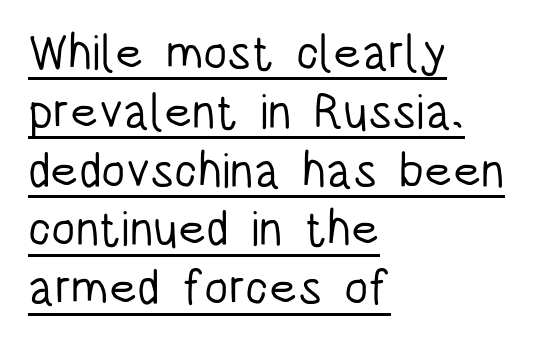
Notice how a bar underscores the lettering throughout. Look at the tracking — it's just the regular setting, nothing added. A classic flush-left, rag-right setting is used for this passage. The font family rendered here belongs to the sans-serif group.
